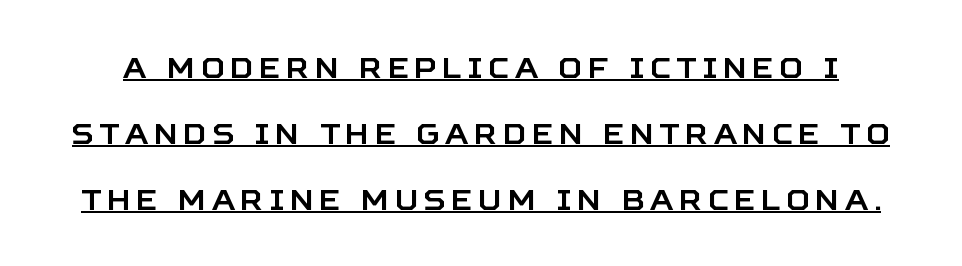
The image shows 29 px sans-serif type, upright; set loose line spacing (2.27x), underlined; low stroke contrast and a large x-height.
